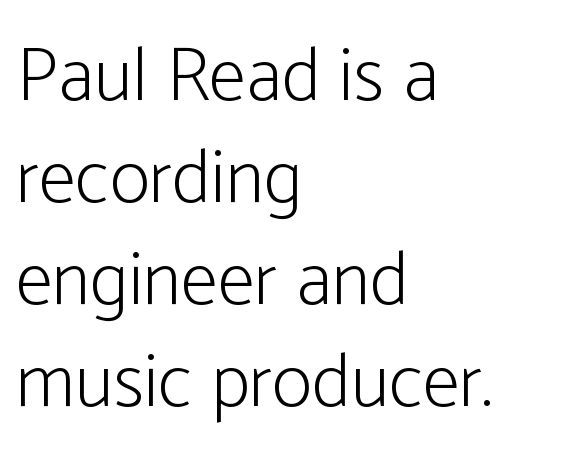
Q: Is the text bold? A: No.
Q: Is the text italic (slanted)? A: No, it is upright.
Q: Is the typeface a serif or a sans-serif typeface? A: Sans-serif.
Q: Is the text underlined? A: No.
Q: How is the paragraph aligned? A: Left-aligned.
Q: Is the spacing between letters normal or unusually wide? A: Normal.
Q: Is the spacing between lines tight, normal or loose? A: Normal.
Q: Width (condensed, normal, or wide)? A: Condensed.
Q: Stroke contrast? A: Low.
Q: x-height? A: Medium.
Q: Monospaced? A: No.
